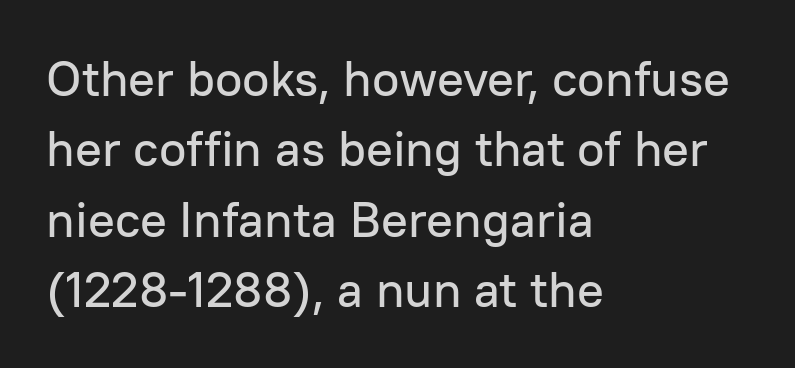
Q: Is the text italic (slanted)? A: No, it is upright.
Q: Is the typeface a serif or a sans-serif typeface? A: Sans-serif.
Q: Is the text underlined? A: No.
Q: How is the paragraph aligned? A: Left-aligned.
Q: Is the spacing between letters normal or unusually wide? A: Normal.
Q: Is the spacing between lines tight, normal or loose? A: Normal.
Q: Width (condensed, normal, or wide)? A: Normal.
Q: Stroke contrast? A: Low.
Q: x-height? A: Medium.
Q: Monospaced? A: No.
